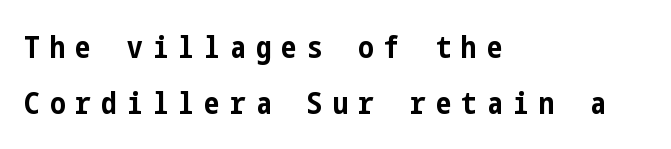
{"serif": "no", "italic": "no", "bold": "yes", "weight": "bold", "width": "condensed", "stroke_contrast": "low", "x_height": "medium", "underline": "no", "align": "left", "line_spacing_ratio": 1.81, "letter_spacing": "wide", "letter_spacing_em": 0.33, "glyph_px": 31}
